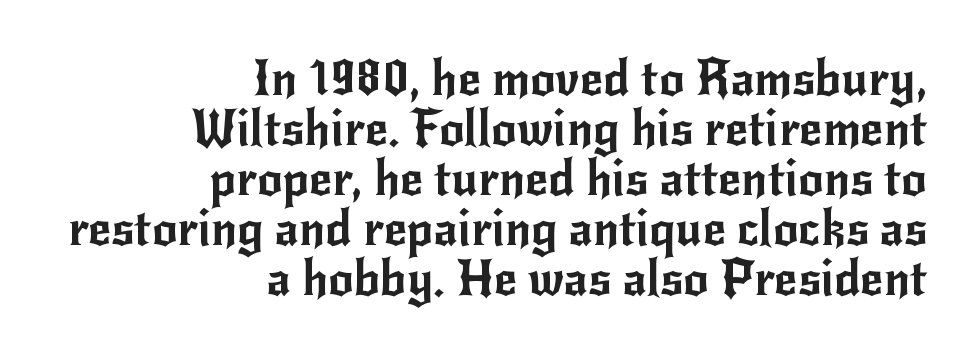
The image shows 50 px sans-serif type, upright; set right-aligned, tight line spacing (1.0x), normal letter spacing, not underlined; low stroke contrast and a small x-height.
